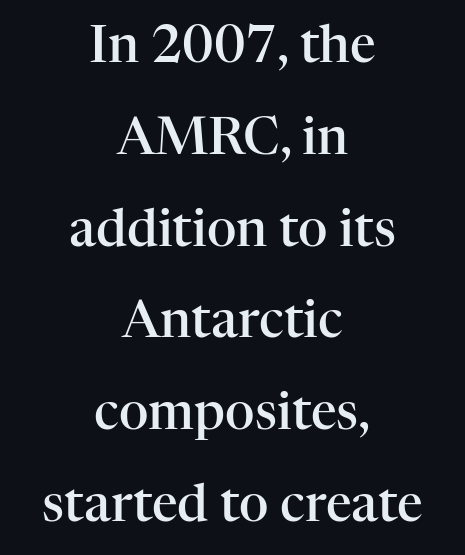
The lettering stays uniformly vertical, giving the passage a roman look. In terms of letterspacing, this is plain default setting. Letterform terminals end in serifs throughout the passage. These lines are centered, leaving both edges ragged. Bold? Not quite — semibold, heavier than regular but stopping short.
